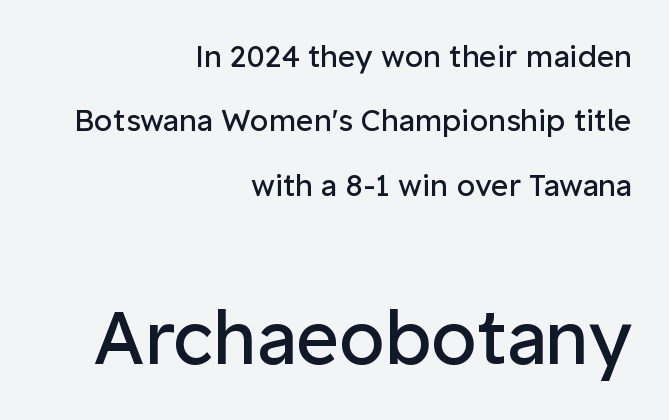
Look at the glyph heights: the lower group is clearly the bigger setting. The lines in this sample share a right terminus and differ only in where they begin. Airy leading. Check the space under the baseline: it is left empty. Varying glyph widths throughout — classic text-font behaviour. Think standard paragraph weight, or any step lighter than that.
